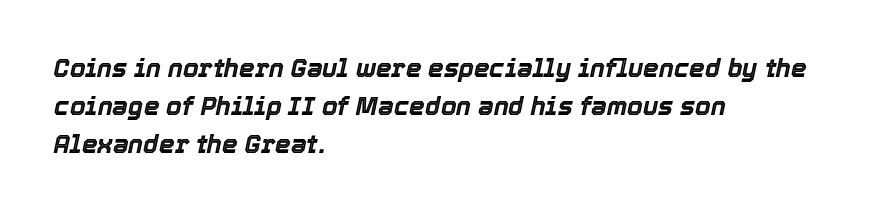
This block has exactly the height ordinary leading produces. Does extra space separate the letters? No, they use regular spacing. All the whitespace from short lines collects on the right. When letters slant like this, we call the style italic. This rendering features lettering with no underline.
